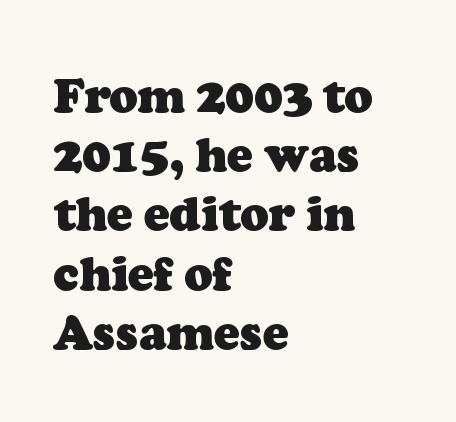
The image shows 47 px heavy serif type; set left-aligned, normal line spacing (1.26x), normal letter spacing, not underlined; low stroke contrast and a medium x-height.
